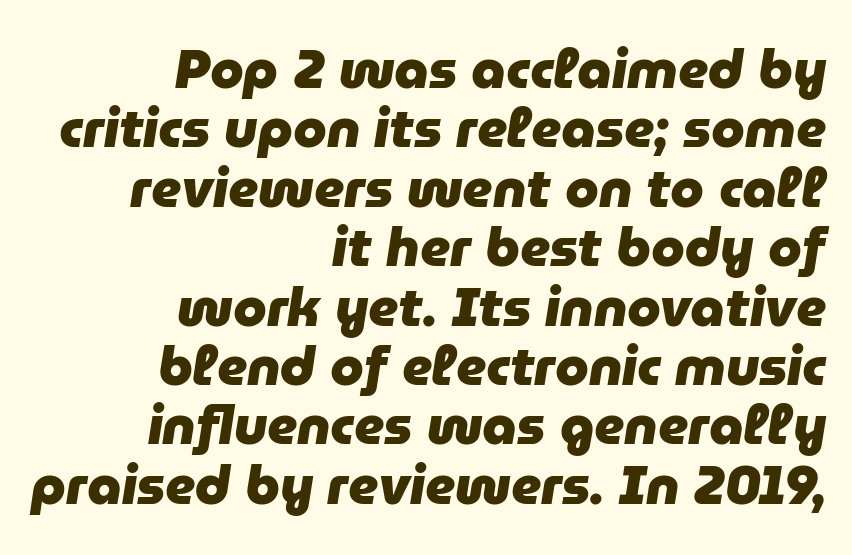
Compared with typical paragraphs, the rows here are closer together. Tracking here is standard; glyphs follow each other at the usual distance. A typesetter would mark this as italic. Every row of glyphs terminates at an identical x-position on the right.
